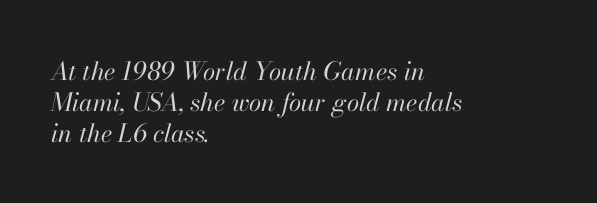
Inter-character spacing is left at the font's built-in metrics. The characters are drawn with everyday or finer stroke widths. Quick note: italic. Check the space under the baseline: it is left empty. The setting favours the left margin, as ordinary paragraphs usually do.
